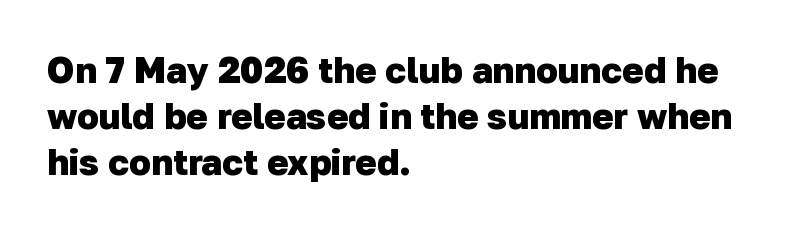
Q: Is the text bold? A: Yes.
Q: Is the typeface a serif or a sans-serif typeface? A: Sans-serif.
Q: Is the text underlined? A: No.
Q: How is the paragraph aligned? A: Left-aligned.
Q: Is the spacing between letters normal or unusually wide? A: Normal.
Q: Is the spacing between lines tight, normal or loose? A: Normal.
Q: Width (condensed, normal, or wide)? A: Normal.
Q: Stroke contrast? A: Low.
Q: x-height? A: Medium.
Q: Monospaced? A: No.
